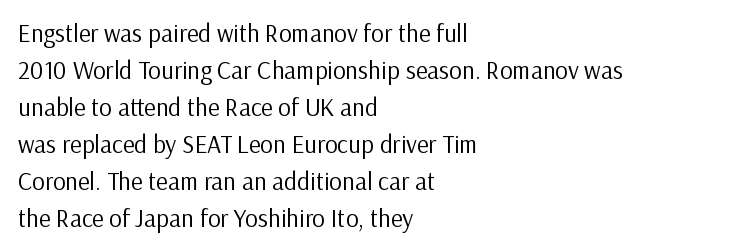
A typesetter would call this leading conventional body-copy spacing. Descender tails drop into unmarked territory. Visually the block forms a straight wall on the left and a jagged coastline on the right. Do the letters lean? They stand straight.
